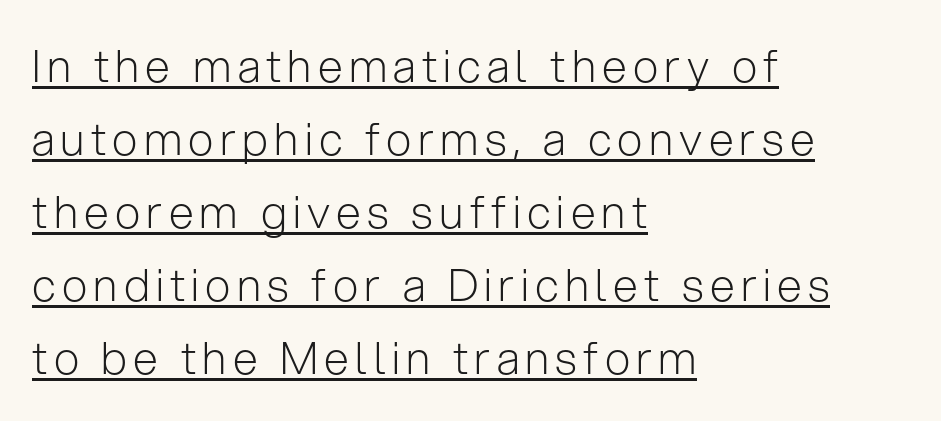
{"serif": "no", "italic": "no", "bold": "no", "weight": "light", "width": "normal", "stroke_contrast": "low", "x_height": "medium", "monospaced": "no", "underline": "yes", "align": "left", "line_spacing": "normal", "line_spacing_ratio": 1.62, "glyph_px": 45}
